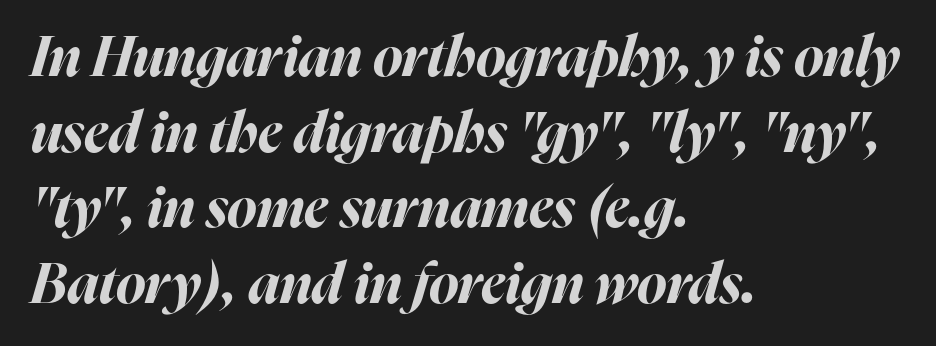
Q: Is the text bold? A: Yes.
Q: Is the text italic (slanted)? A: Yes, it leans right by about 16 degrees.
Q: Is the text underlined? A: No.
Q: How is the paragraph aligned? A: Left-aligned.
Q: Is the spacing between letters normal or unusually wide? A: Normal.
Q: Is the spacing between lines tight, normal or loose? A: Normal.
Q: Width (condensed, normal, or wide)? A: Normal.
Q: Stroke contrast? A: High.
Q: x-height? A: Medium.
Q: Monospaced? A: No.
